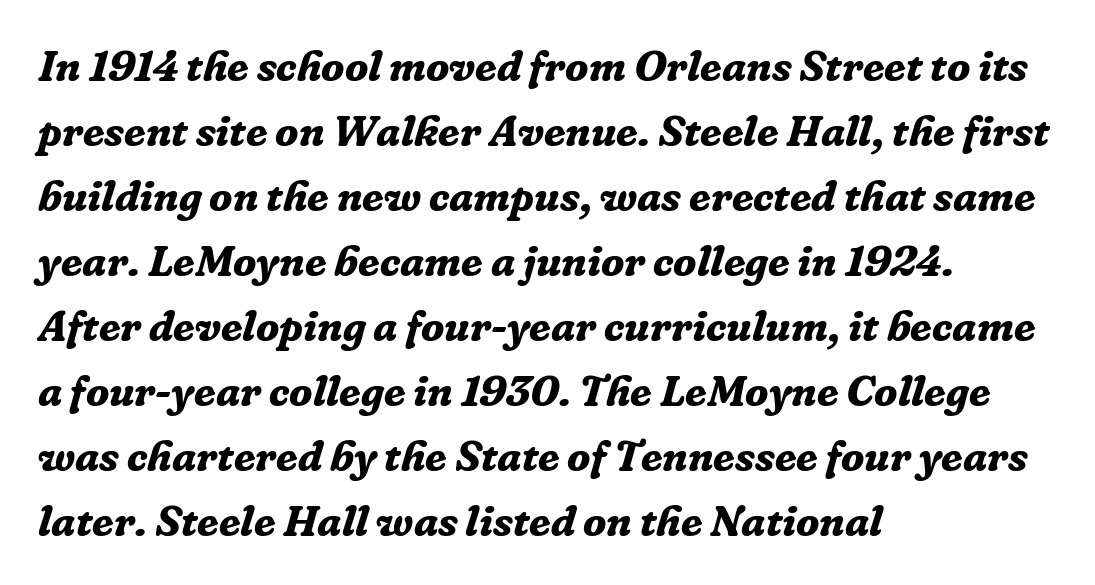
Type style note: has serifs. Where is the straight margin? On the left. The whole block is typeset with a tilt. Any mark beneath the type? The region is blank. Vertically, the passage feels balanced, rows spaced as you'd expect.
